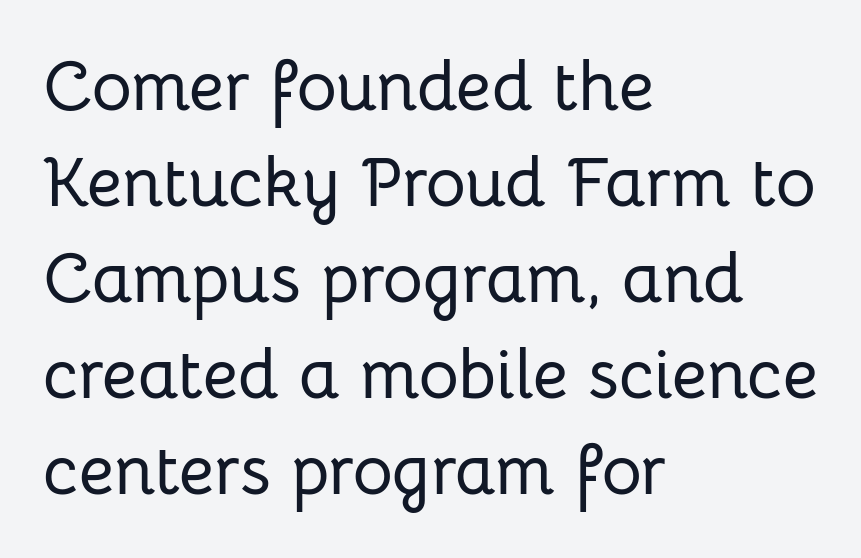
{"serif": "no", "italic": "no", "width": "normal", "stroke_contrast": "low", "x_height": "medium", "monospaced": "no", "underline": "no", "align": "left", "line_spacing": "normal", "line_spacing_ratio": 1.39, "letter_spacing": "normal", "letter_spacing_em": 0.0, "glyph_px": 69}
